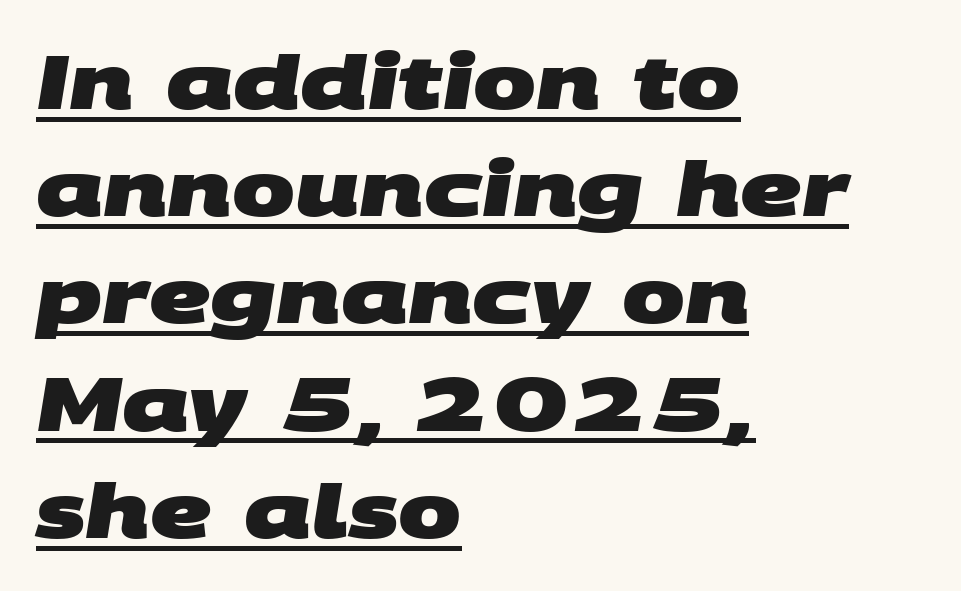
{"serif": "no", "bold": "yes", "weight": "heavy", "width": "wide", "stroke_contrast": "medium", "x_height": "large", "monospaced": "no", "underline": "yes", "align": "left", "line_spacing": "normal", "line_spacing_ratio": 1.43, "letter_spacing": "normal", "letter_spacing_em": 0.0, "glyph_px": 75}
